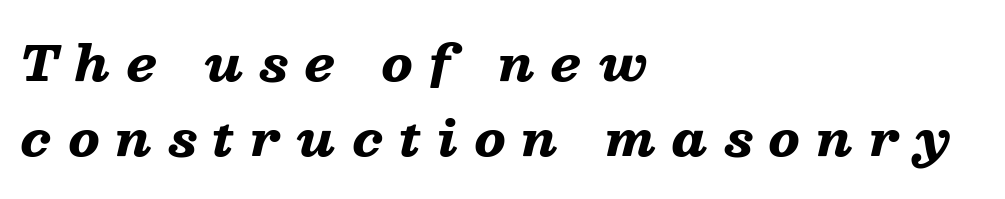
{"italic": "yes", "lean": "right", "slant_degrees": 13, "bold": "yes", "weight": "heavy", "width": "wide", "stroke_contrast": "low", "x_height": "medium", "monospaced": "no", "underline": "no", "align": "left", "line_spacing": "normal", "line_spacing_ratio": 1.57, "letter_spacing": "wide", "letter_spacing_em": 0.34, "glyph_px": 48}
